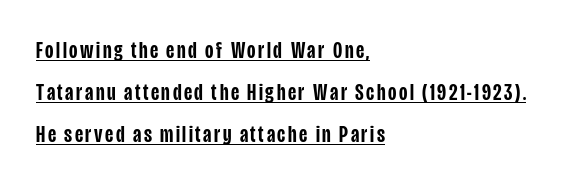
Notice the strokes are somewhat thickened but not fully heavy: this is a semibold. Check the space under the baseline: a stroke is drawn there. The ragged edge is on the right, which tells us the setting is flush left. It's the straight-up-and-down kind of type.
